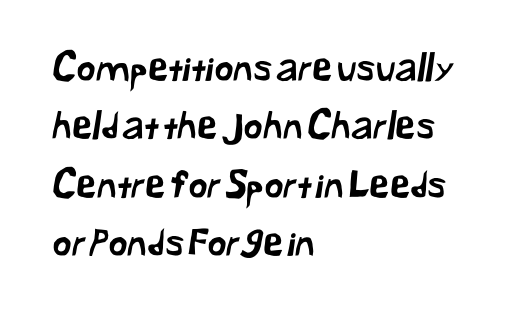
Q: Is the typeface a serif or a sans-serif typeface? A: Sans-serif.
Q: Is the text underlined? A: No.
Q: How is the paragraph aligned? A: Left-aligned.
Q: Is the spacing between letters normal or unusually wide? A: Normal.
Q: Is the spacing between lines tight, normal or loose? A: Normal.
Q: Width (condensed, normal, or wide)? A: Normal.
Q: Stroke contrast? A: Low.
Q: x-height? A: Medium.
Q: Monospaced? A: No.
